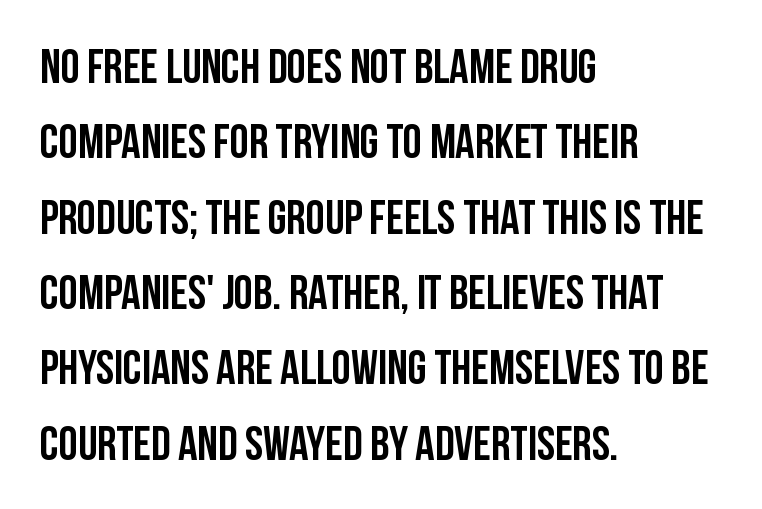
Serifs: no, the terminals of the letterforms are clean. A typesetter would call this zero additional tracking. Compared with a centered layout, this one pins lines to the left instead. The face used here is proportionally spaced, like ordinary book or web type. Leading matches the norm, producing a regular column. The words here are not underlined.
